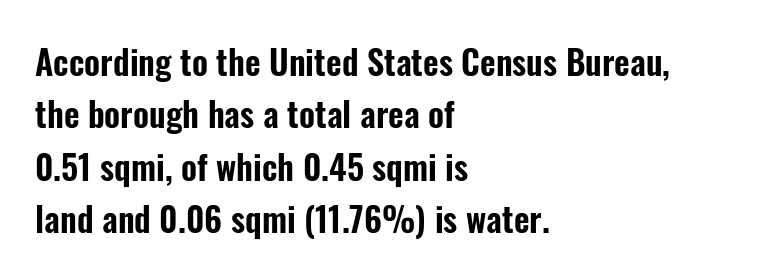
Q: Is the text italic (slanted)? A: No, it is upright.
Q: Is the typeface a serif or a sans-serif typeface? A: Sans-serif.
Q: Is the text underlined? A: No.
Q: How is the paragraph aligned? A: Left-aligned.
Q: Is the spacing between letters normal or unusually wide? A: Normal.
Q: Is the spacing between lines tight, normal or loose? A: Normal.
Q: Width (condensed, normal, or wide)? A: Condensed.
Q: Stroke contrast? A: Low.
Q: x-height? A: Medium.
Q: Monospaced? A: No.
